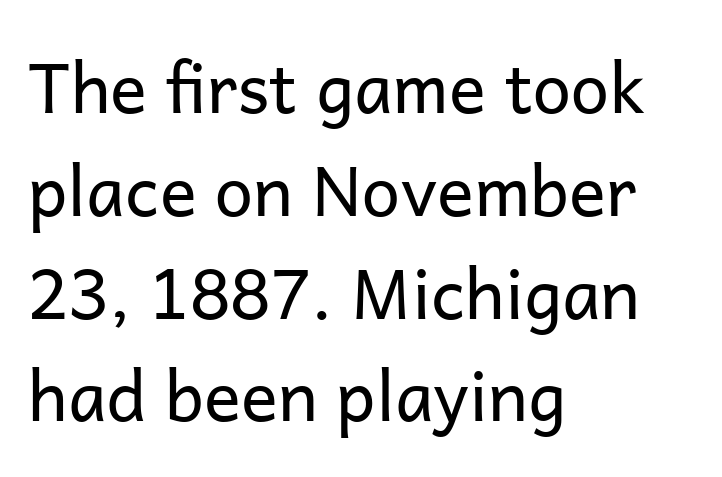
The lettering holds an erect, upright posture throughout. Observe the absence of serifs on each vertical stroke in this sample. Glyph-to-glyph distance matches everyday printed text. The font sits on the lighter half of the weight spectrum, regular included.
